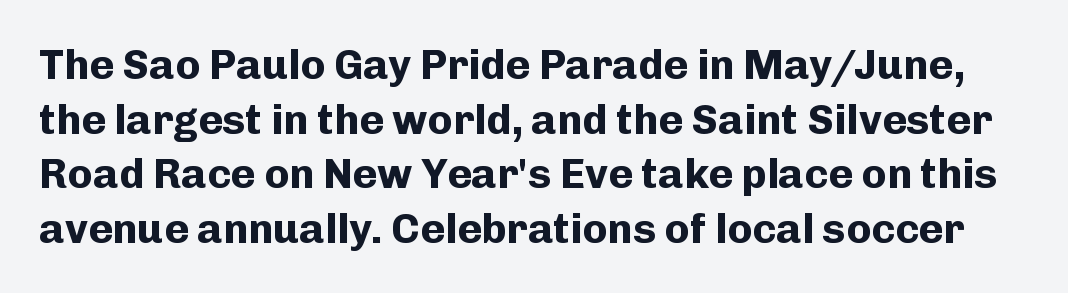
These lines are rendered in a variable-pitch font. Rule under the text: the space is simply empty. How would I describe the line gaps? Plain and ordinary. Weight: bold. Compared with typical body copy, the letter spacing here is the same.
